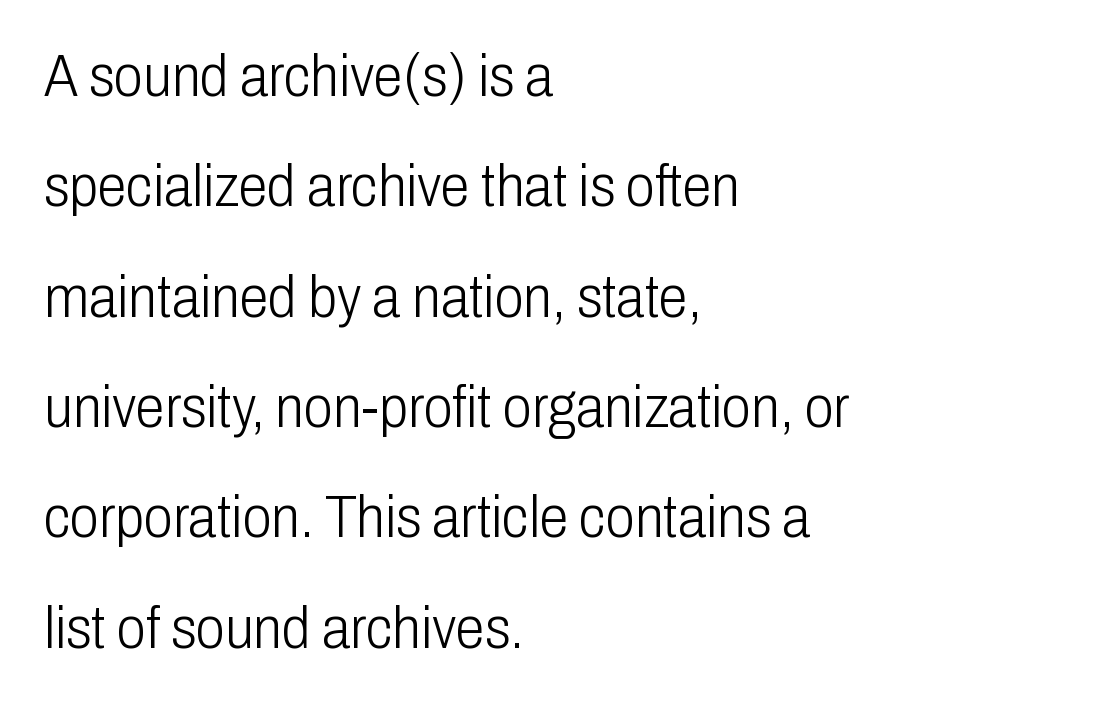
A typesetter would call this proportional, since set widths differ per character. Vertical strokes here are truly vertical. Caption: standard tracking, unaltered. To sum up the face: it is a sans, with no serifs. Teacher's note: observe the even left margin — that is flush-left alignment.
